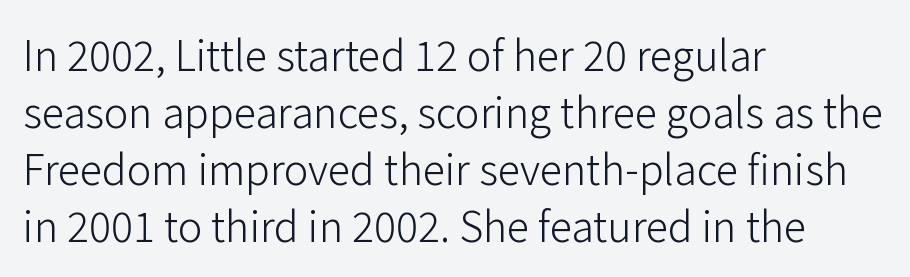
The image shows 41 px light sans-serif type, upright; set left-aligned, normal line spacing (1.39x), normal letter spacing, not underlined; low stroke contrast and a medium x-height.
